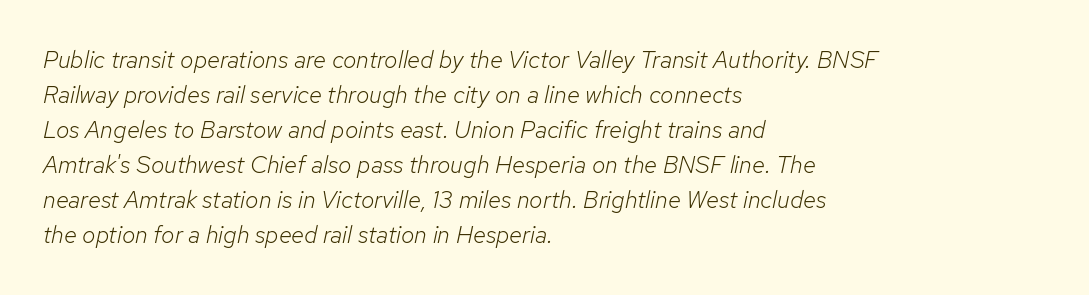
The font is comparable to plain body text, perhaps lighter. The baseline area is clear. The ragged edge is on the right, which tells us the setting is flush left. Emphasis-style slanted type is in use. No extra tracking has been applied to these lines.
